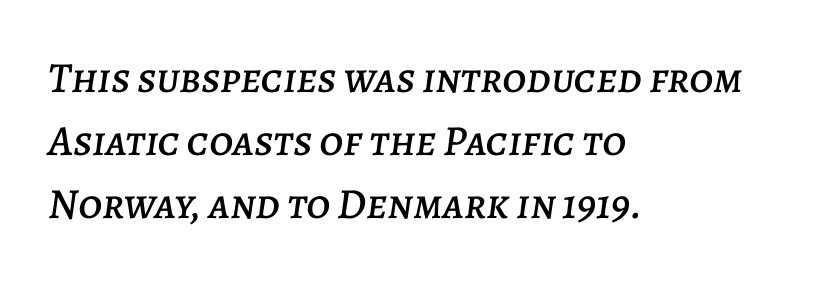
{"italic": "yes", "lean": "right", "slant_degrees": 7, "width": "normal", "stroke_contrast": "low", "x_height": "large", "monospaced": "no", "underline": "no", "align": "left", "line_spacing": "normal", "line_spacing_ratio": 1.47, "letter_spacing": "normal", "letter_spacing_em": 0.0, "glyph_px": 43}
